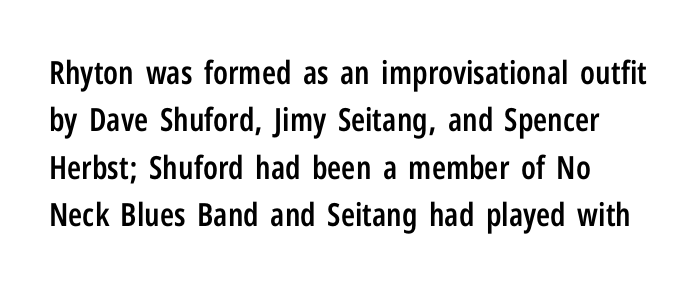
Q: Is the text bold? A: Semi-bold.
Q: Is the text italic (slanted)? A: No, it is upright.
Q: Is the typeface a serif or a sans-serif typeface? A: Sans-serif.
Q: Is the text underlined? A: No.
Q: Is the spacing between letters normal or unusually wide? A: Normal.
Q: Is the spacing between lines tight, normal or loose? A: Normal.
Q: Width (condensed, normal, or wide)? A: Condensed.
Q: Stroke contrast? A: Low.
Q: x-height? A: Medium.
Q: Monospaced? A: No.
